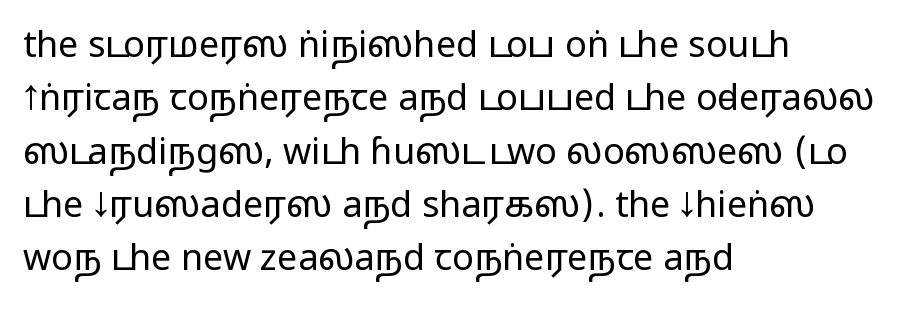
{"serif": "no", "italic": "no", "bold": "no", "weight": "regular", "width": "wide", "stroke_contrast": "low", "x_height": "medium", "monospaced": "no", "underline": "no", "align": "left", "line_spacing": "normal", "line_spacing_ratio": 1.48, "letter_spacing": "normal", "letter_spacing_em": 0.0, "glyph_px": 36}
